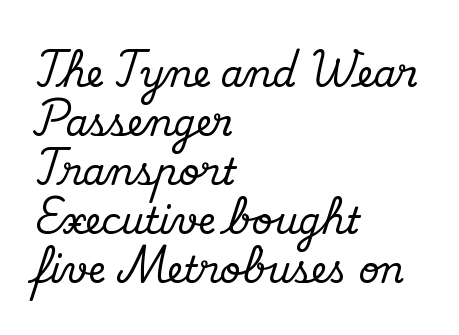
Q: Is the text italic (slanted)? A: Yes.
Q: Is the typeface a serif or a sans-serif typeface? A: Serif.
Q: Is the text underlined? A: No.
Q: How is the paragraph aligned? A: Left-aligned.
Q: Is the spacing between letters normal or unusually wide? A: Normal.
Q: Is the spacing between lines tight, normal or loose? A: Normal.
Q: Width (condensed, normal, or wide)? A: Normal.
Q: Stroke contrast? A: Medium.
Q: x-height? A: Small.
Q: Monospaced? A: No.
